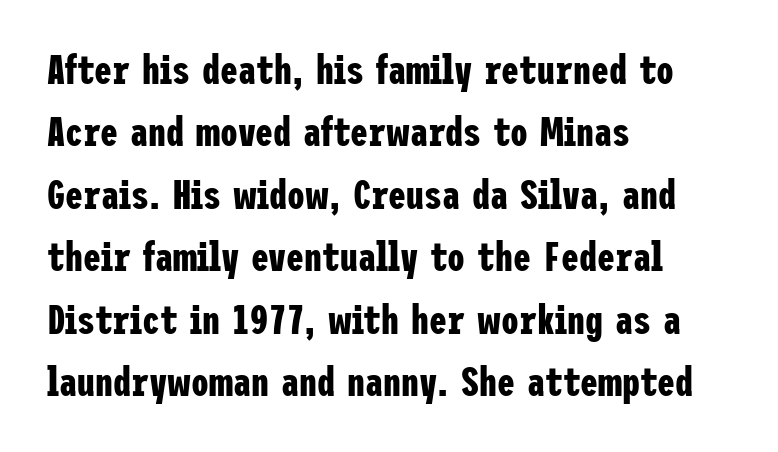
{"serif": "no", "italic": "no", "bold": "yes", "weight": "bold", "width": "condensed", "stroke_contrast": "low", "x_height": "medium", "underline": "no", "align": "left", "line_spacing": "normal", "line_spacing_ratio": 1.56, "letter_spacing": "normal", "letter_spacing_em": 0.0, "glyph_px": 40}
